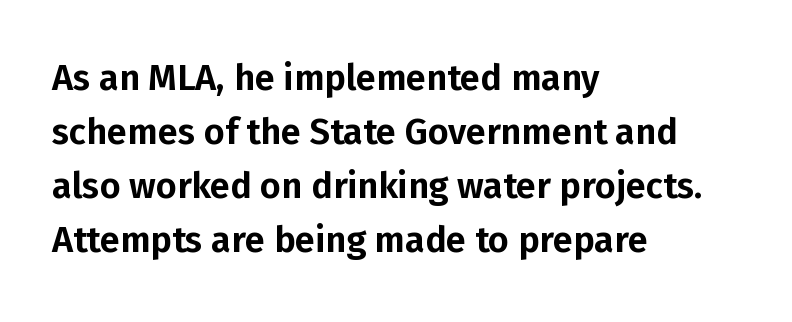
{"serif": "no", "italic": "no", "width": "normal", "stroke_contrast": "low", "x_height": "medium", "monospaced": "no", "underline": "no", "align": "left", "line_spacing": "normal", "line_spacing_ratio": 1.5, "letter_spacing": "normal", "letter_spacing_em": 0.0, "glyph_px": 36}
